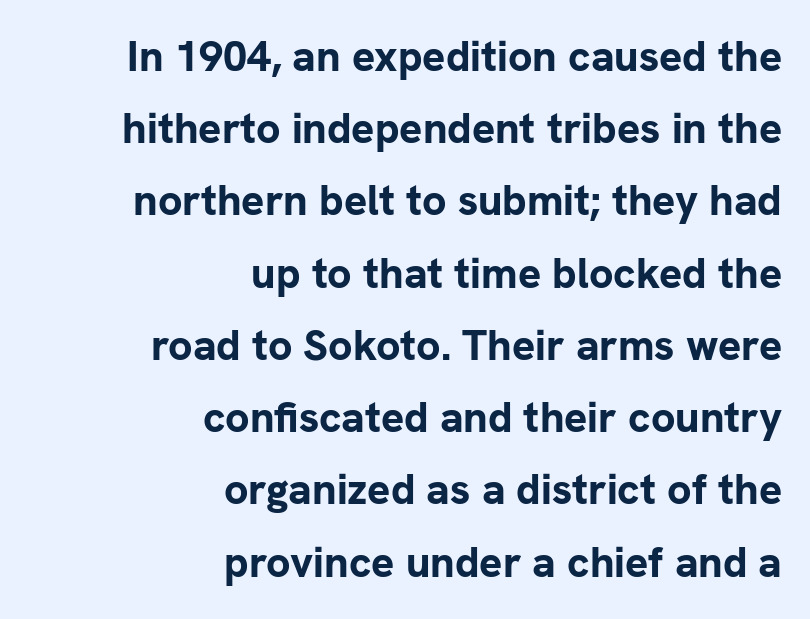
The image shows 43 px bold sans-serif type, upright; set right-aligned, normal line spacing (1.68x), normal letter spacing, not underlined; low stroke contrast and a medium x-height.
